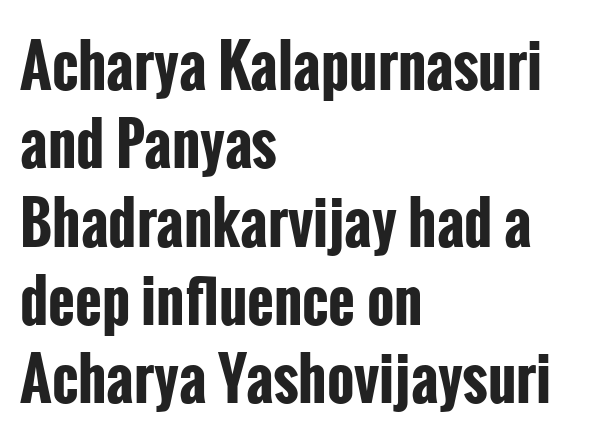
The image shows 58 px bold, condensed sans-serif type, upright; set left-aligned, normal line spacing (1.35x), normal letter spacing, not underlined; low stroke contrast and a medium x-height.
